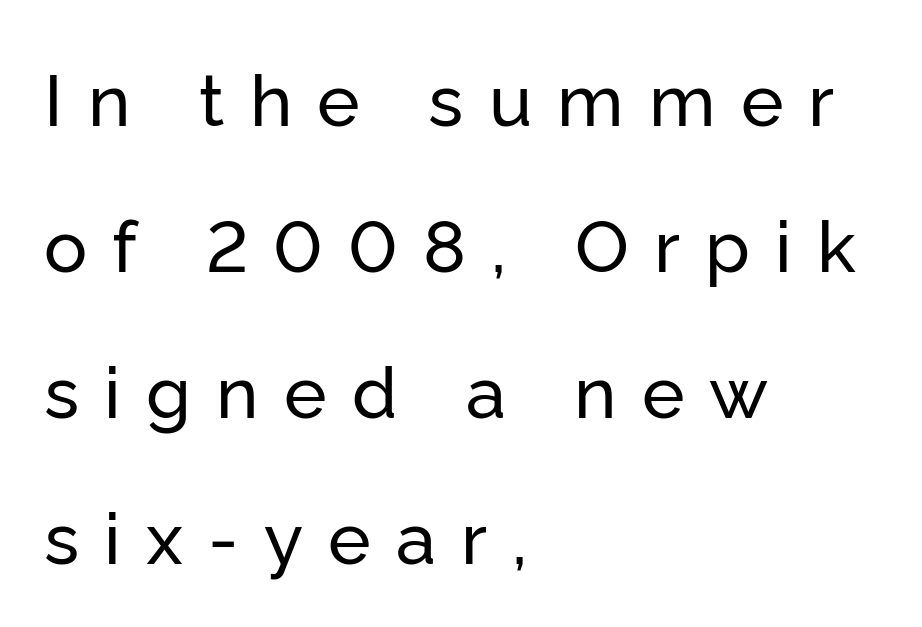
{"serif": "no", "italic": "no", "width": "normal", "stroke_contrast": "low", "x_height": "medium", "monospaced": "no", "underline": "no", "align": "left", "line_spacing": "loose", "line_spacing_ratio": 2.03, "letter_spacing": "wide", "letter_spacing_em": 0.35, "glyph_px": 72}
